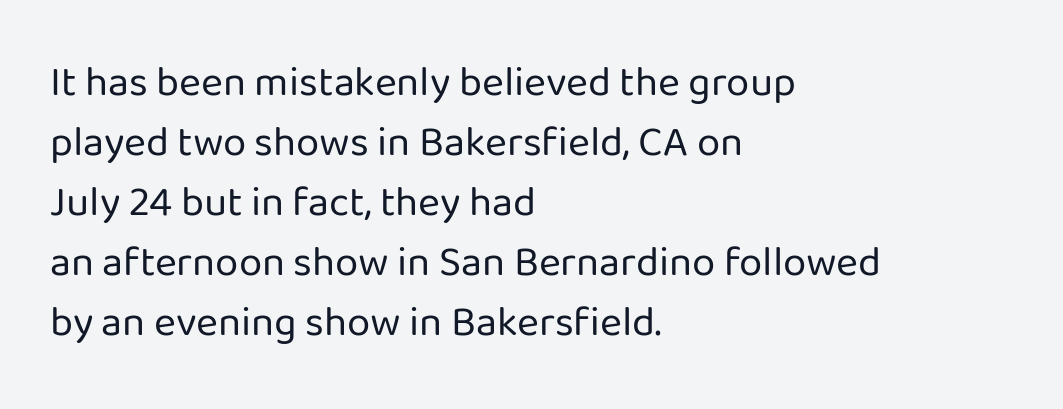
{"serif": "no", "italic": "no", "bold": "no", "weight": "regular", "width": "normal", "stroke_contrast": "low", "x_height": "medium", "monospaced": "no", "underline": "no", "align": "left", "line_spacing": "normal", "line_spacing_ratio": 1.43, "letter_spacing": "normal", "letter_spacing_em": 0.0, "glyph_px": 42}
